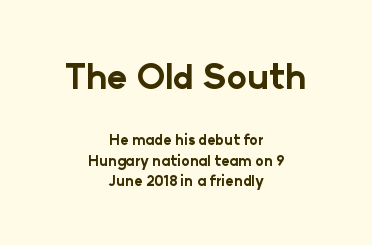
Q: Is the text bold? A: Yes.
Q: Is the text italic (slanted)? A: No, it is upright.
Q: Is the typeface a serif or a sans-serif typeface? A: Sans-serif.
Q: Is the text underlined? A: No.
Q: How is the paragraph aligned? A: Centered.
Q: Is the spacing between letters normal or unusually wide? A: Normal.
Q: Is the spacing between lines tight, normal or loose? A: Normal.
Q: Which block of text is set in a larger size, the first (top) or the second (bottom)? A: The first (top) one.
Q: Width (condensed, normal, or wide)? A: Normal.
Q: Stroke contrast? A: Low.
Q: x-height? A: Medium.
Q: Monospaced? A: No.
